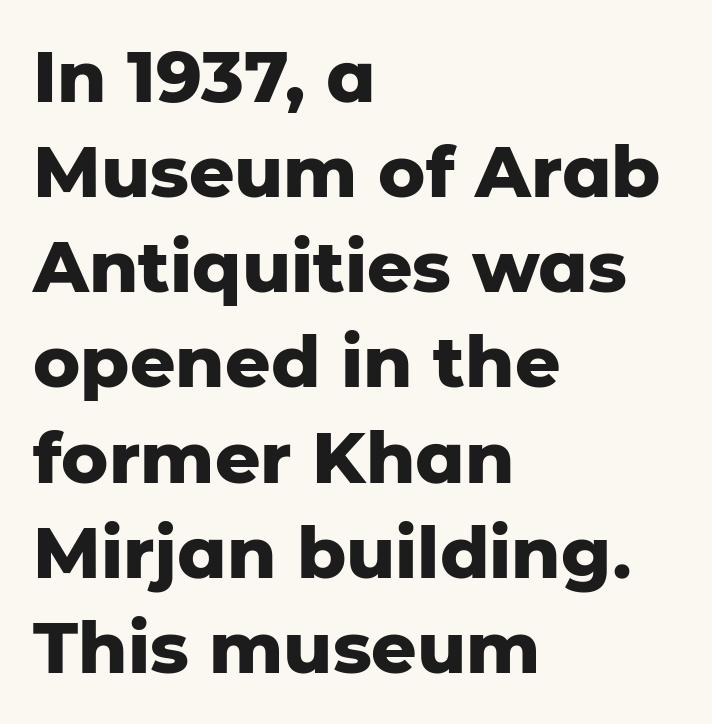
The image shows 71 px heavy sans-serif type, upright; set left-aligned, normal line spacing (1.34x), normal letter spacing, not underlined; low stroke contrast and a medium x-height.
